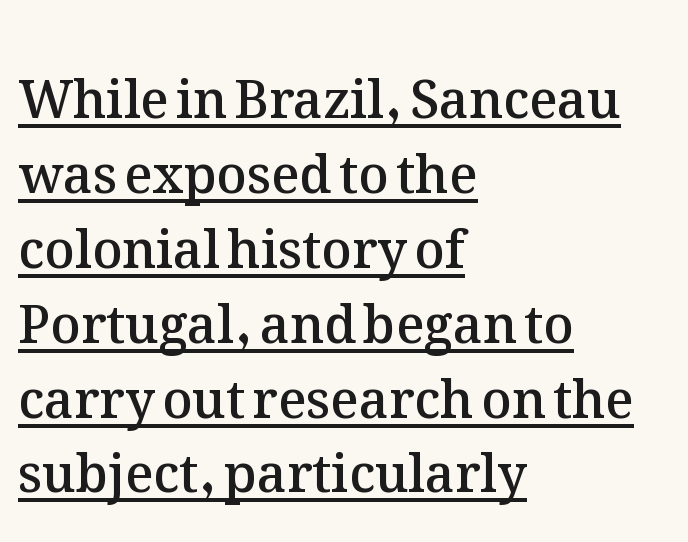
The image shows 52 px semibold type, upright; set left-aligned, normal line spacing (1.44x), normal letter spacing, underlined; medium stroke contrast and a medium x-height.
